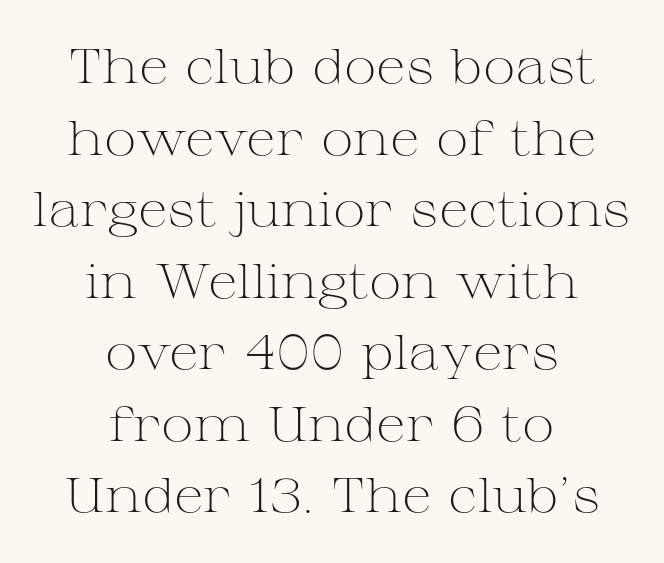
{"serif": "yes", "italic": "no", "bold": "no", "weight": "light", "width": "wide", "stroke_contrast": "medium", "x_height": "medium", "monospaced": "no", "underline": "no", "align": "center", "line_spacing": "normal", "line_spacing_ratio": 1.46, "letter_spacing": "normal", "letter_spacing_em": 0.0, "glyph_px": 49}
